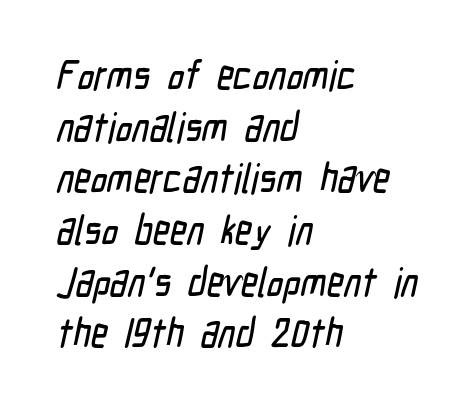
{"serif": "no", "width": "condensed", "stroke_contrast": "low", "x_height": "medium", "monospaced": "no", "underline": "no", "align": "left", "line_spacing": "normal", "line_spacing_ratio": 1.26, "letter_spacing": "normal", "letter_spacing_em": 0.0, "glyph_px": 41}
